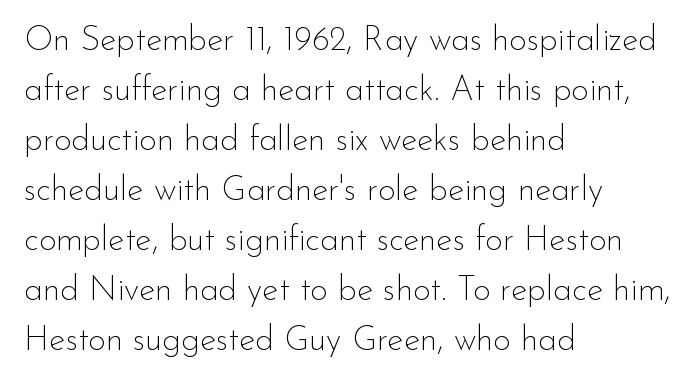
The image shows 34 px thin sans-serif type, upright; set left-aligned, normal line spacing (1.47x), normal letter spacing, not underlined; low stroke contrast and a small x-height.
